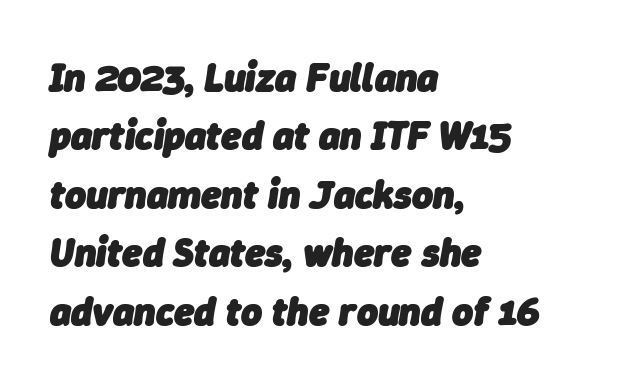
Q: Is the text bold? A: Yes.
Q: Is the text italic (slanted)? A: Yes, it leans right by about 9 degrees.
Q: Is the text underlined? A: No.
Q: How is the paragraph aligned? A: Left-aligned.
Q: Is the spacing between letters normal or unusually wide? A: Normal.
Q: Is the spacing between lines tight, normal or loose? A: Normal.
Q: Width (condensed, normal, or wide)? A: Normal.
Q: Stroke contrast? A: Low.
Q: x-height? A: Medium.
Q: Monospaced? A: No.
